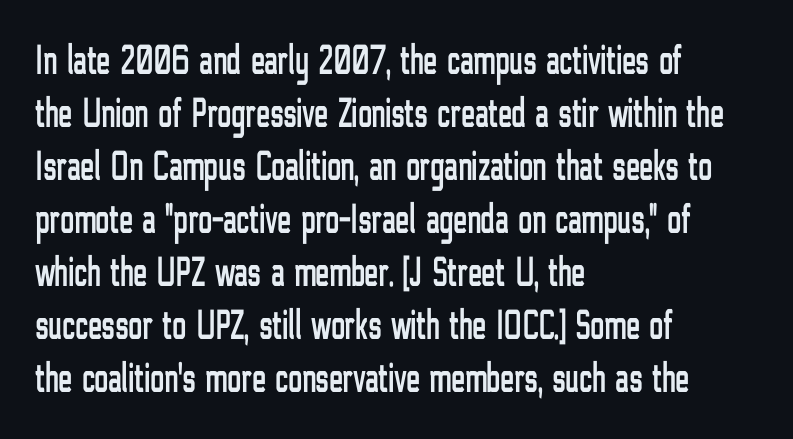
Unlike italic type, these characters show no tilt at all. The characters display no serif detailing; their extremities are plain. Type without underlining. Each letter keeps its own natural width here, so spacing adapts to shape.
